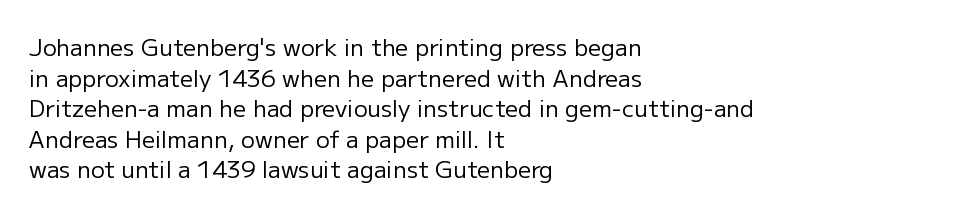
Vertical spacing — default. The text block is weighted toward the left margin, trailing off unevenly rightward. The baseline area is clear. These lines keep a tight, regular rhythm from letter to letter. No extra ink here — the face is not bold.
